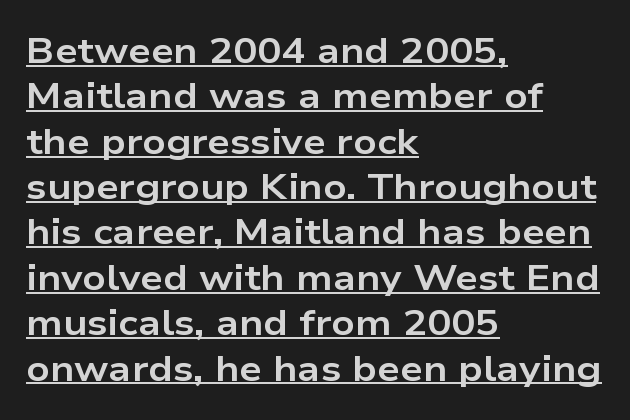
Q: Is the text bold? A: Yes.
Q: Is the text italic (slanted)? A: No, it is upright.
Q: Is the typeface a serif or a sans-serif typeface? A: Sans-serif.
Q: Is the text underlined? A: Yes.
Q: How is the paragraph aligned? A: Left-aligned.
Q: Is the spacing between letters normal or unusually wide? A: Normal.
Q: Is the spacing between lines tight, normal or loose? A: Normal.
Q: Width (condensed, normal, or wide)? A: Wide.
Q: Stroke contrast? A: Low.
Q: x-height? A: Medium.
Q: Monospaced? A: No.
